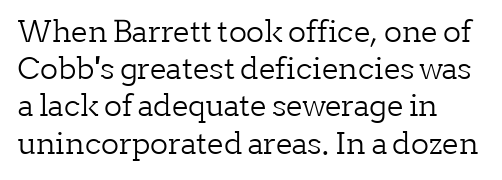
The image shows 30 px light serif type, upright; set line spacing 1.24x, normal letter spacing, not underlined; low stroke contrast and a medium x-height.
